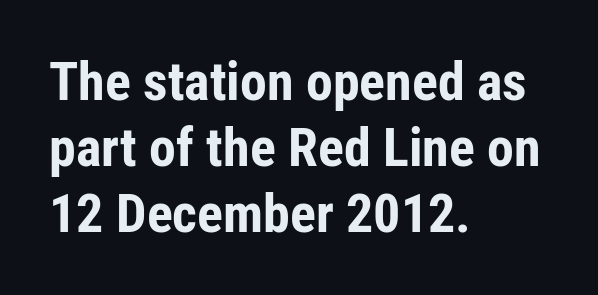
The image shows 54 px bold, condensed sans-serif type, upright; set left-aligned, line spacing 1.22x, normal letter spacing, not underlined; low stroke contrast and a medium x-height.
